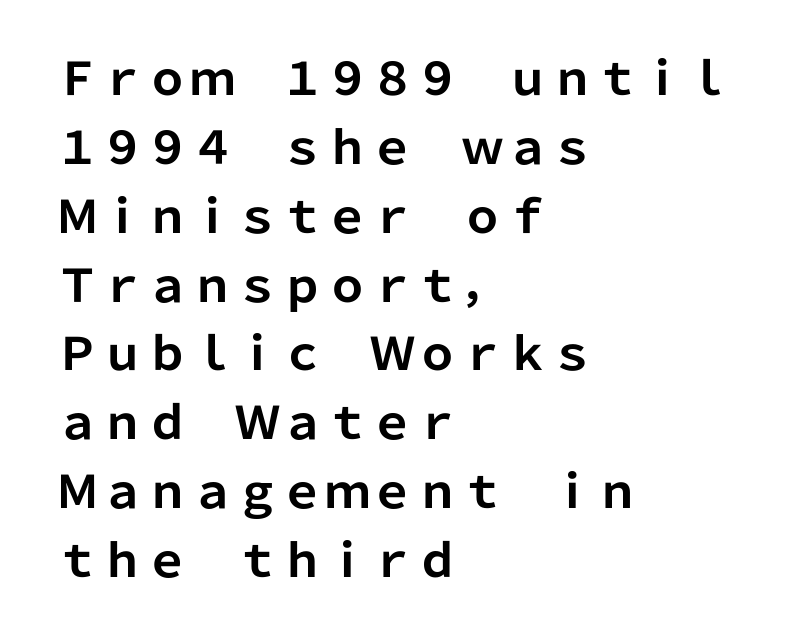
Q: Is the text bold? A: Yes.
Q: Is the text italic (slanted)? A: No, it is upright.
Q: Is the typeface a serif or a sans-serif typeface? A: Sans-serif.
Q: Is the text underlined? A: No.
Q: How is the paragraph aligned? A: Left-aligned.
Q: Is the spacing between letters normal or unusually wide? A: Normal.
Q: Is the spacing between lines tight, normal or loose? A: Normal.
Q: Width (condensed, normal, or wide)? A: Normal.
Q: Stroke contrast? A: Low.
Q: x-height? A: Medium.
Q: Monospaced? A: No.
